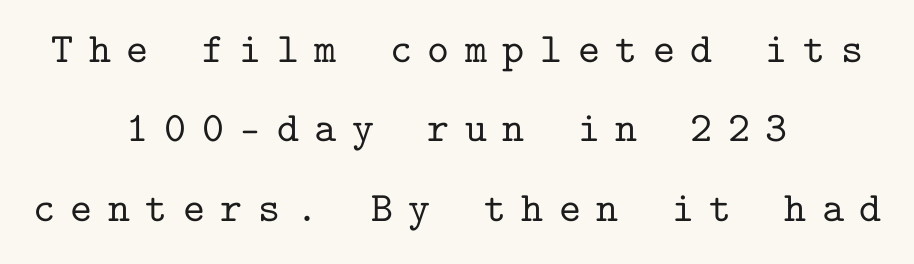
The rag falls on both sides of this text block equally. Style check: upright. The tracking jumps out immediately: characters are airy and widely separated. Think of a typewriter: that constant character pitch is what you see here. Any mark beneath the type? The region is blank.
